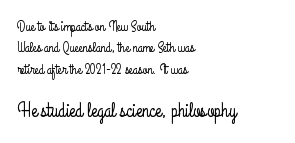
A student would call this left alignment; a typographer would say flush left, rag right. Observe the ordinary spacing: letters are neighbours, not strangers. Anything drawn beneath the words? Only blank space. A normal amount of white space separates one row of letters from the next.
